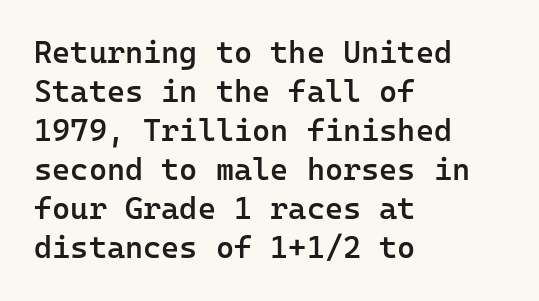
The image shows 31 px semibold sans-serif type, upright, monospaced; set left-aligned, normal line spacing (1.26x), normal letter spacing, not underlined; low stroke contrast and a medium x-height.
